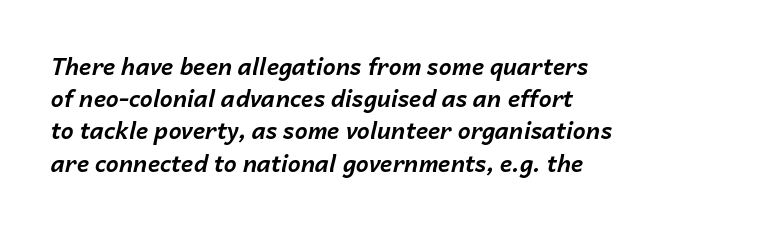
The gap between lines stays unmarked. Horizontally, the lines are justified to the leading edge only. The tracking reads as untouched default to a designer's eye. Quick note: italic.
